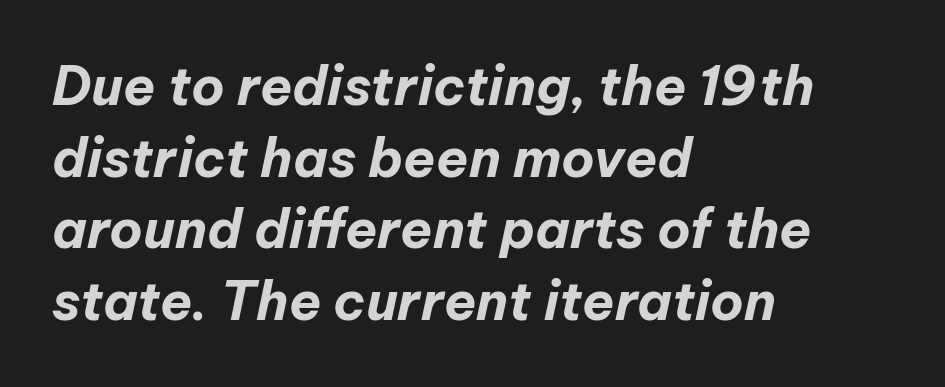
The image shows 53 px bold type, italic (leaning right); set left-aligned, normal line spacing (1.35x), normal letter spacing, not underlined; low stroke contrast and a medium x-height.
